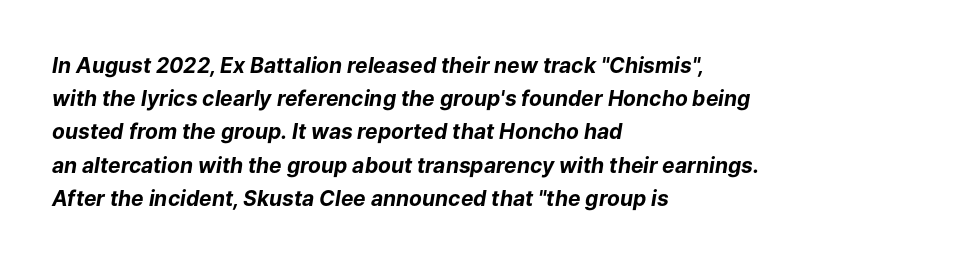
Q: Is the text bold? A: Yes.
Q: Is the text italic (slanted)? A: Yes, it leans right by about 9 degrees.
Q: Is the text underlined? A: No.
Q: How is the paragraph aligned? A: Left-aligned.
Q: Is the spacing between letters normal or unusually wide? A: Normal.
Q: Is the spacing between lines tight, normal or loose? A: Normal.
